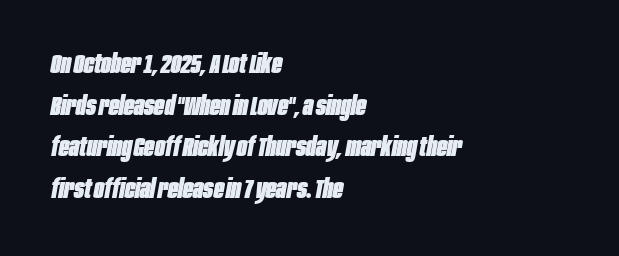
The image shows 27 px bold type, italic (leaning right); set left-aligned, normal line spacing (1.54x), normal letter spacing, not underlined.
